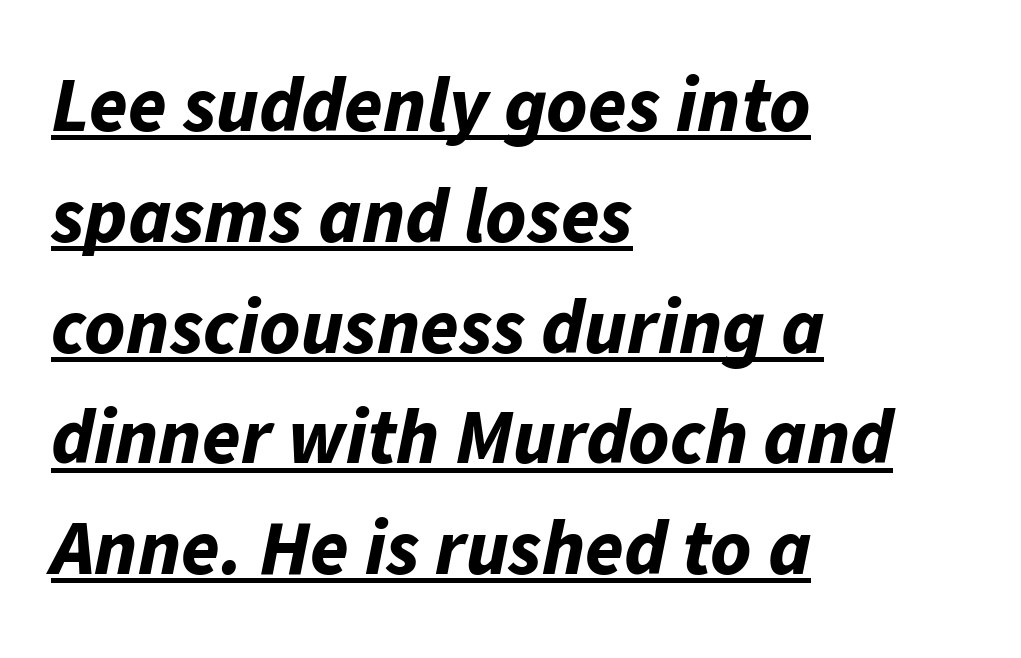
Compared with a centered layout, this one pins lines to the left instead. The rendered words wear a rule along their underside. Is this a fixed-width face? No — the glyphs have proportional, varying widths. Stroke thickness is high; the sample reads as a true bold.
